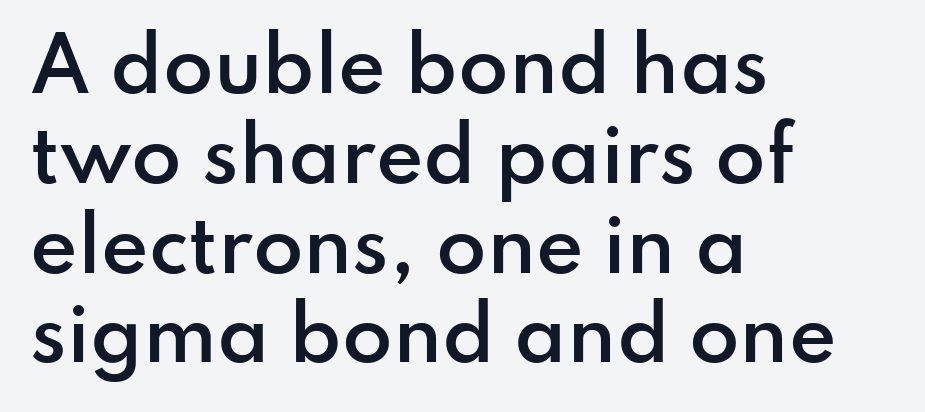
{"serif": "no", "italic": "no", "bold": "semi", "weight": "semibold", "width": "normal", "stroke_contrast": "low", "x_height": "small", "monospaced": "no", "underline": "no", "align": "left", "line_spacing_ratio": 1.23, "letter_spacing": "normal", "letter_spacing_em": 0.0, "glyph_px": 73}
